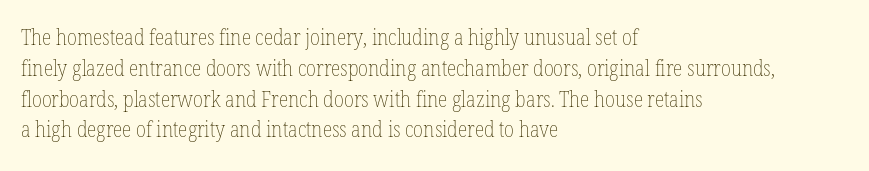
Summary of vertical rhythm: regular, with standard interline spacing. Short note: letters normally spaced. The font's upright variant was chosen for this text. Casual observation: everything's shoved over to the left.
